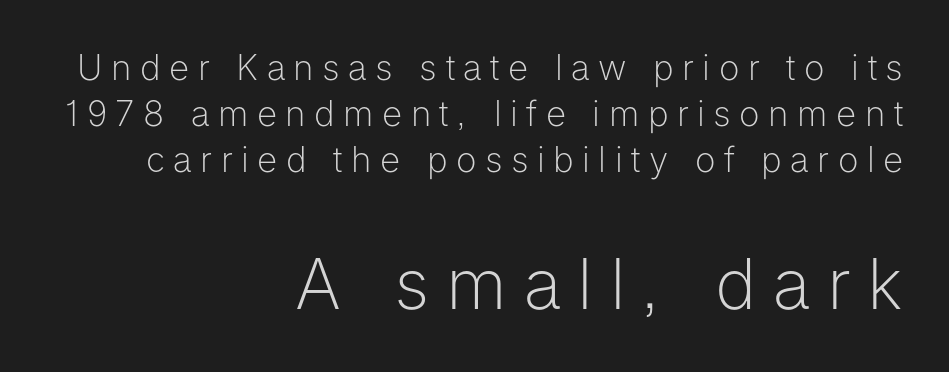
{"serif": "no", "italic": "no", "bold": "no", "weight": "light", "width": "normal", "stroke_contrast": "low", "x_height": "medium", "monospaced": "no", "underline": "no", "align": "right", "line_spacing": "normal", "line_spacing_ratio": 1.32, "letter_spacing": "wide", "letter_spacing_em": 0.24, "larger_block": "second", "size_ratio": 2.0, "glyph_px": 70}
